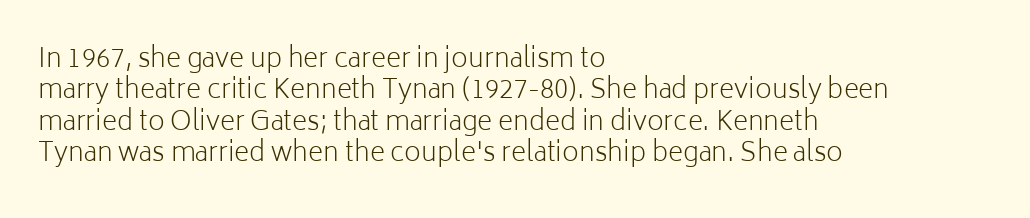
What stands out about the letter spacing? Nothing — it is the standard amount. The rendering anchors every line to the left-hand side. A light-to-regular cut is what we see here. Ordinary non-slanted type is in use.
